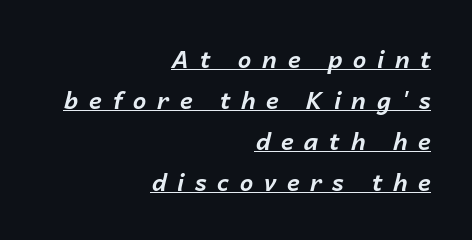
{"italic": "yes", "lean": "right", "slant_degrees": 14, "bold": "yes", "underline": "yes", "align": "right", "line_spacing_ratio": 1.71, "letter_spacing": "wide", "letter_spacing_em": 0.44, "glyph_px": 24}
